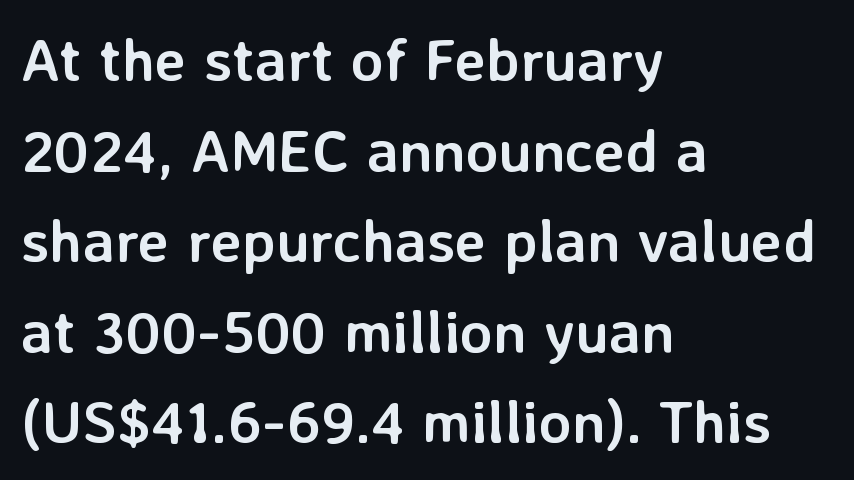
The image shows 60 px semibold sans-serif type, upright; set left-aligned, normal line spacing (1.51x), normal letter spacing, not underlined; low stroke contrast and a medium x-height.
